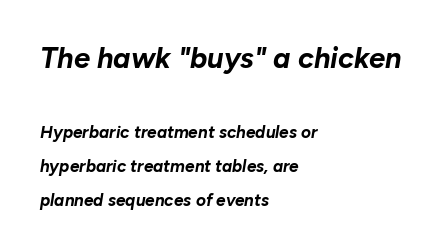
Heavy, bold letterforms. Unmarked baselines from the first word to the last. Widely set lines give the paragraph a tall, airy silhouette. Horizontally, the lines are justified to the leading edge only. Looks like regular typesetting: each glyph gets only the width it needs. You can tell it's italic because the verticals aren't actually vertical.
